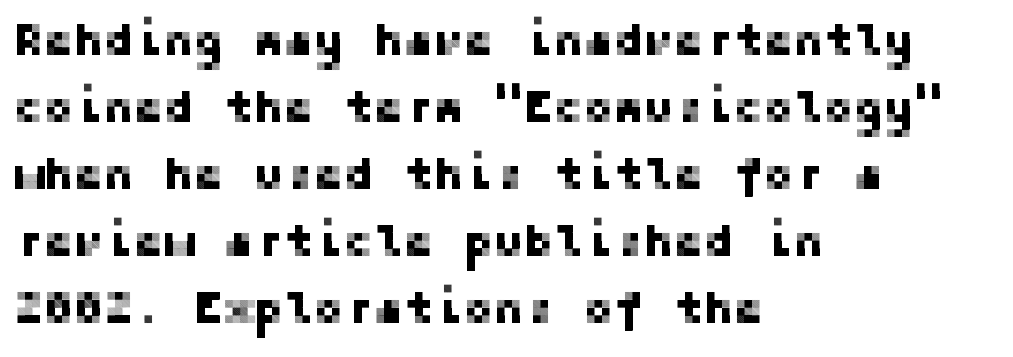
{"serif": "no", "italic": "no", "width": "normal", "stroke_contrast": "low", "x_height": "medium", "underline": "no", "align": "left", "line_spacing": "normal", "line_spacing_ratio": 1.49, "letter_spacing": "normal", "letter_spacing_em": 0.0, "glyph_px": 45}
